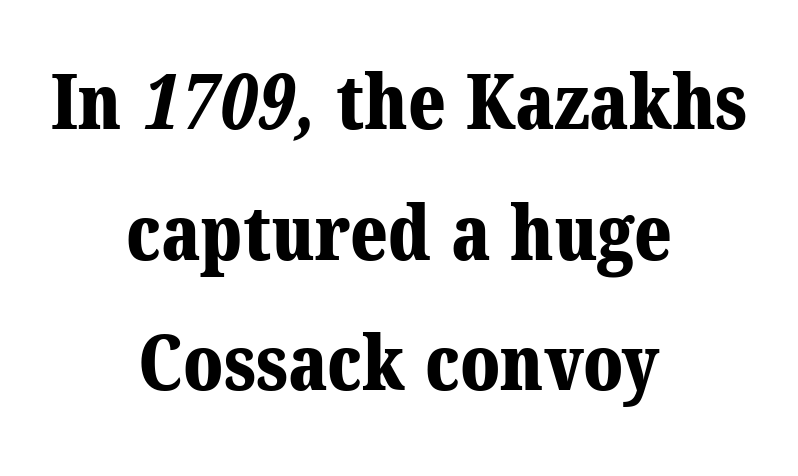
A clean baseline with only descenders dipping below it. Note: serifs present on the glyphs. A student would call this center alignment; a typographer would say set centered. Tracking value appears to be zero — textbook default spacing.
